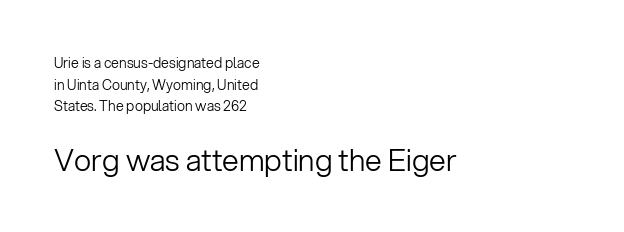
Look at the tracking — it's just the regular setting, nothing added. Short and long lines alike share a common starting point at left. The rendering uses a moderate line-height, typical for paragraphs. The foot of each line stays bare and open. Font category for this specimen: sans-serif. If you squint, the bottom block still reads clearly — it's the larger of the two.
